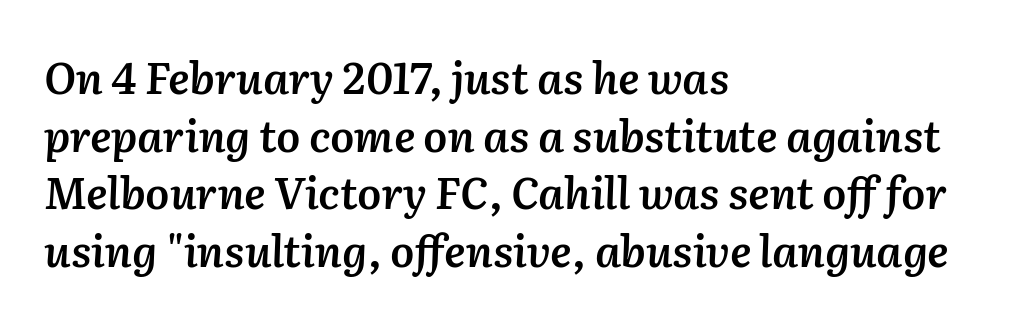
Q: Is the text bold? A: Semi-bold.
Q: Is the text italic (slanted)? A: Yes, it leans right by about 2 degrees.
Q: Is the text underlined? A: No.
Q: How is the paragraph aligned? A: Left-aligned.
Q: Is the spacing between letters normal or unusually wide? A: Normal.
Q: Is the spacing between lines tight, normal or loose? A: Normal.
Q: Width (condensed, normal, or wide)? A: Normal.
Q: Stroke contrast? A: Medium.
Q: x-height? A: Medium.
Q: Monospaced? A: No.
